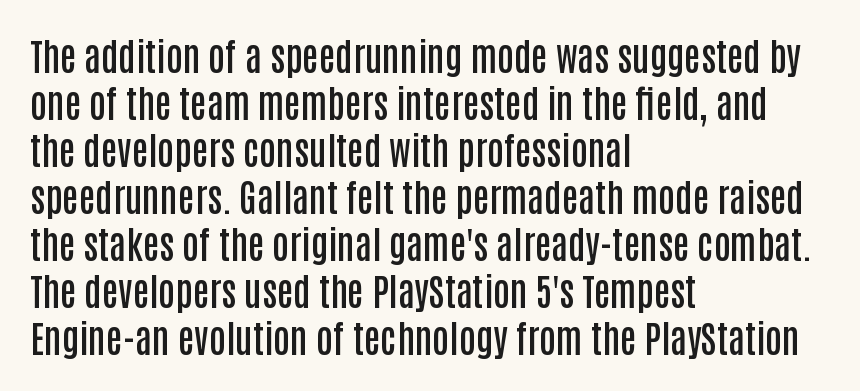
The leading is moderate, giving the passage an even texture. Varying glyph widths throughout — classic text-font behaviour. The lines in this sample share a left origin and differ only in where they stop. This is roman type, the default non-slanted kind. The foot of each line stays bare and open. To sum up the face: it is a sans, with no serifs.
